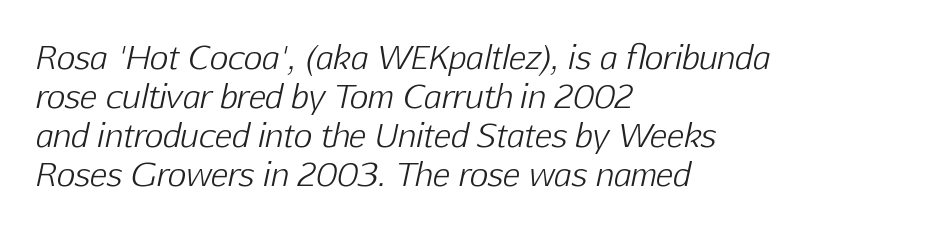
Heft: none added — not bold. Unmarked baselines from the first word to the last. The lines are quadded left. Note the varied advance widths — an 'i' is clearly narrower than an 'm'. The whole block is typeset with a tilt.
